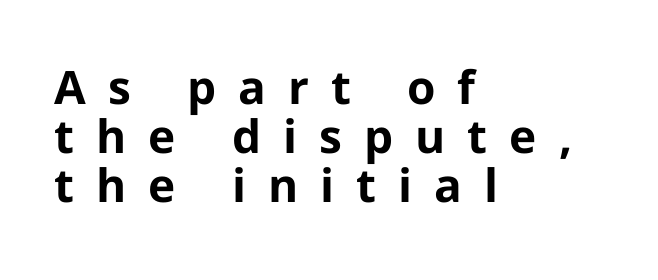
The image shows 46 px bold sans-serif type, upright; set left-aligned, tight line spacing (1.07x), unusually wide letter spacing (+0.48 em), not underlined; low stroke contrast and a medium x-height.
